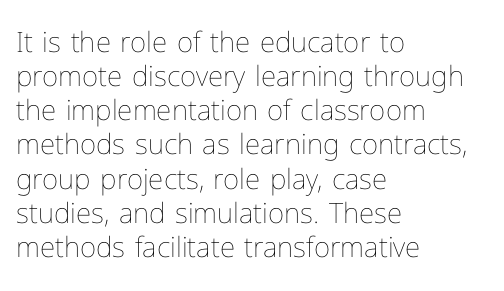
Q: Is the text bold? A: No.
Q: Is the text italic (slanted)? A: No, it is upright.
Q: Is the text underlined? A: No.
Q: How is the paragraph aligned? A: Left-aligned.
Q: Is the spacing between letters normal or unusually wide? A: Normal.
Q: Width (condensed, normal, or wide)? A: Normal.
Q: Stroke contrast? A: Low.
Q: x-height? A: Medium.
Q: Monospaced? A: No.
